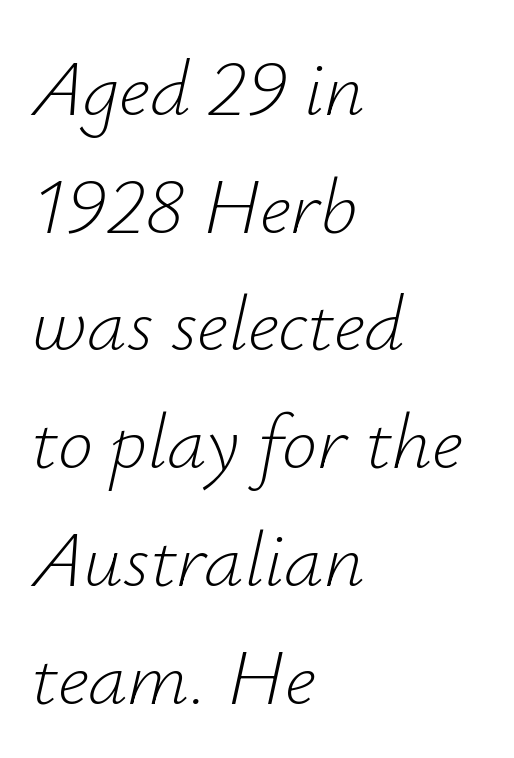
Q: Is the text bold? A: No.
Q: Is the text italic (slanted)? A: Yes, it leans right by about 12 degrees.
Q: Is the text underlined? A: No.
Q: How is the paragraph aligned? A: Left-aligned.
Q: Is the spacing between letters normal or unusually wide? A: Normal.
Q: Is the spacing between lines tight, normal or loose? A: Normal.
Q: Width (condensed, normal, or wide)? A: Normal.
Q: Stroke contrast? A: Low.
Q: x-height? A: Small.
Q: Monospaced? A: No.
